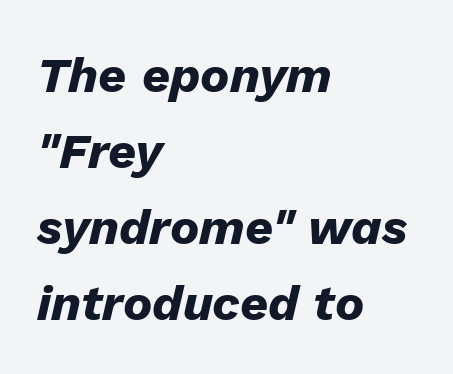
Q: Is the text bold? A: Yes.
Q: Is the text italic (slanted)? A: Yes, it leans right by about 13 degrees.
Q: Is the text underlined? A: No.
Q: How is the paragraph aligned? A: Left-aligned.
Q: Is the spacing between letters normal or unusually wide? A: Normal.
Q: Is the spacing between lines tight, normal or loose? A: Normal.
Q: Width (condensed, normal, or wide)? A: Normal.
Q: Stroke contrast? A: Low.
Q: x-height? A: Medium.
Q: Monospaced? A: No.
